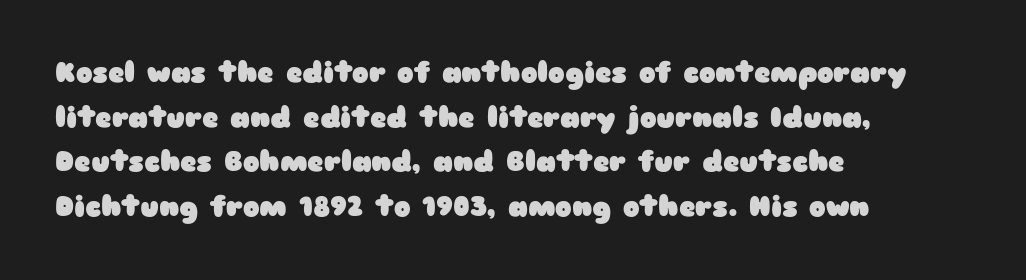
Q: Is the text bold? A: Yes.
Q: Is the text italic (slanted)? A: No, it is upright.
Q: Is the typeface a serif or a sans-serif typeface? A: Sans-serif.
Q: Is the text underlined? A: No.
Q: How is the paragraph aligned? A: Left-aligned.
Q: Is the spacing between letters normal or unusually wide? A: Normal.
Q: Is the spacing between lines tight, normal or loose? A: Normal.
Q: Width (condensed, normal, or wide)? A: Wide.
Q: Stroke contrast? A: Low.
Q: x-height? A: Medium.
Q: Monospaced? A: No.
